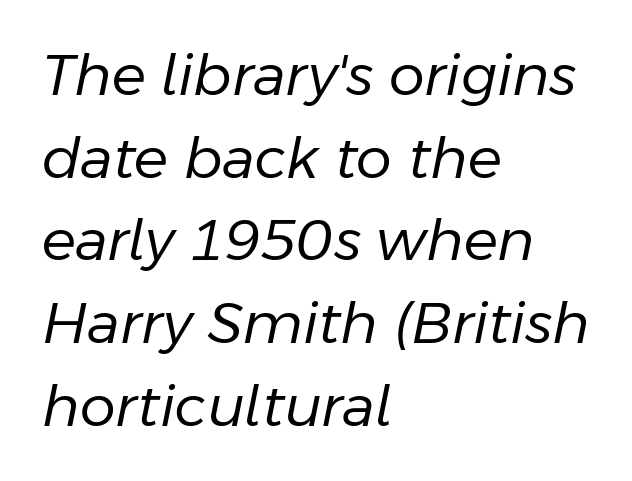
The image shows 57 px regular-weight type, italic (leaning right); set left-aligned, normal line spacing (1.45x), normal letter spacing, not underlined; low stroke contrast and a medium x-height.
